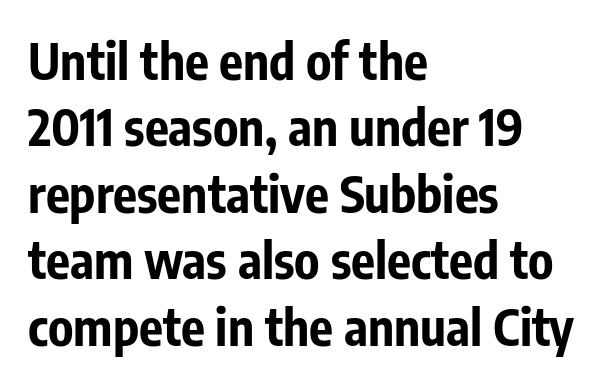
{"serif": "no", "italic": "no", "bold": "yes", "weight": "bold", "width": "condensed", "stroke_contrast": "low", "x_height": "medium", "monospaced": "no", "underline": "no", "align": "left", "line_spacing": "normal", "line_spacing_ratio": 1.33, "letter_spacing": "normal", "letter_spacing_em": 0.0, "glyph_px": 50}
